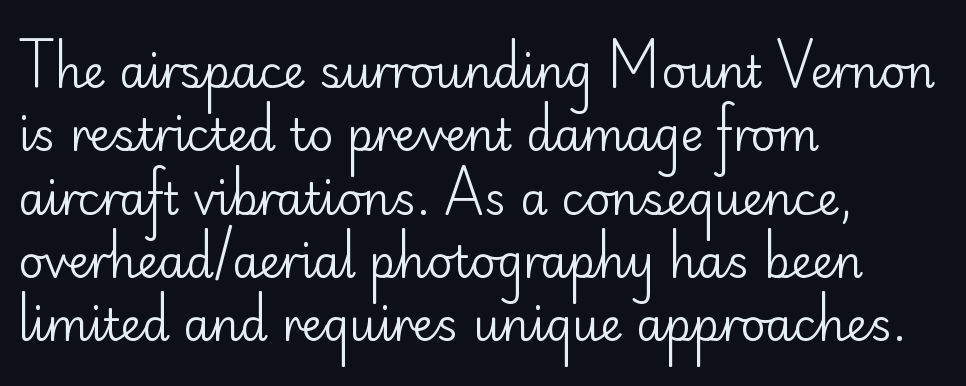
The image shows 44 px regular-weight sans-serif type, upright; set left-aligned, normal line spacing (1.44x), normal letter spacing, not underlined; low stroke contrast and a small x-height.
